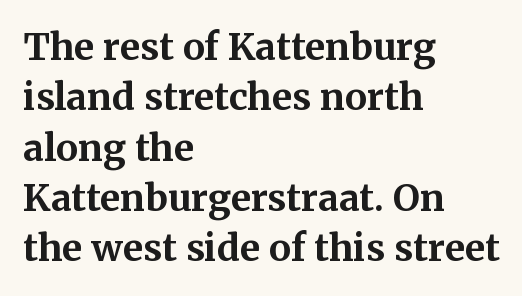
The image shows 37 px bold serif type, upright; set left-aligned, normal line spacing (1.36x), normal letter spacing, not underlined; medium stroke contrast and a medium x-height.
